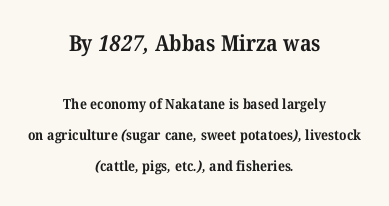
This sample is center-justified, so both line endings float freely. Each row of text sits above clean, open space. This sample uses plain, unmodified letter spacing. Which of the two is more prominent by size? The first, at the top. Line spacing here is loose.
